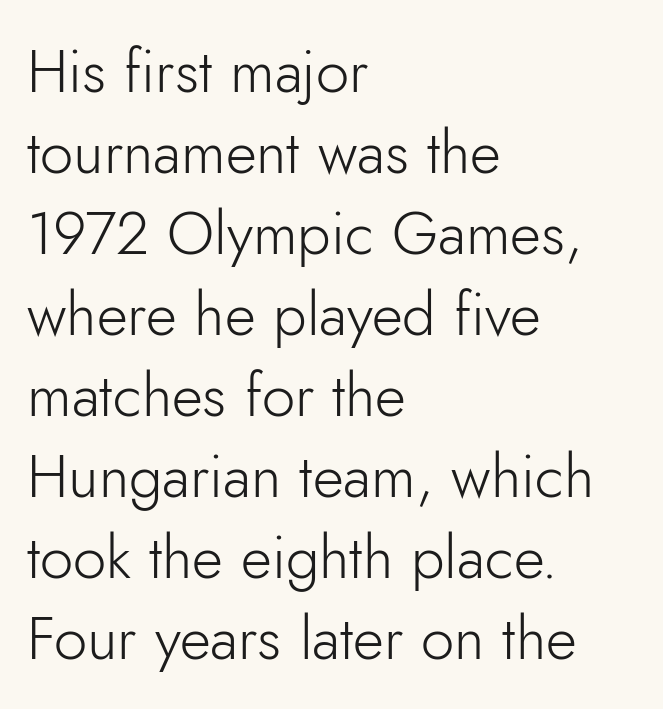
{"serif": "no", "italic": "no", "bold": "no", "weight": "light", "width": "normal", "stroke_contrast": "low", "x_height": "small", "monospaced": "no", "underline": "no", "align": "left", "line_spacing": "normal", "line_spacing_ratio": 1.35, "letter_spacing": "normal", "letter_spacing_em": 0.0, "glyph_px": 60}
